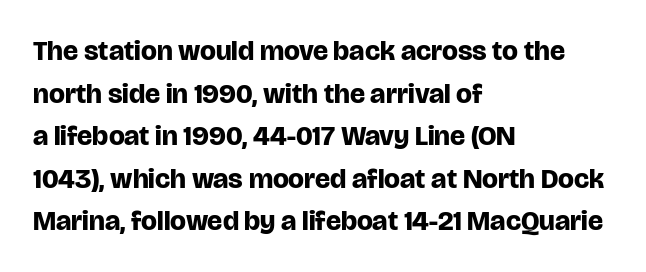
The typesetter chose a ragged-right arrangement here. Think of a printed novel: that variable character pitch is what you see here. The specimen reads as upright at a glance. Serifs: no, the terminals of the letterforms are clean. Lines of text with bare space underneath. You'd pick this weight for a headline — it's a proper bold.
